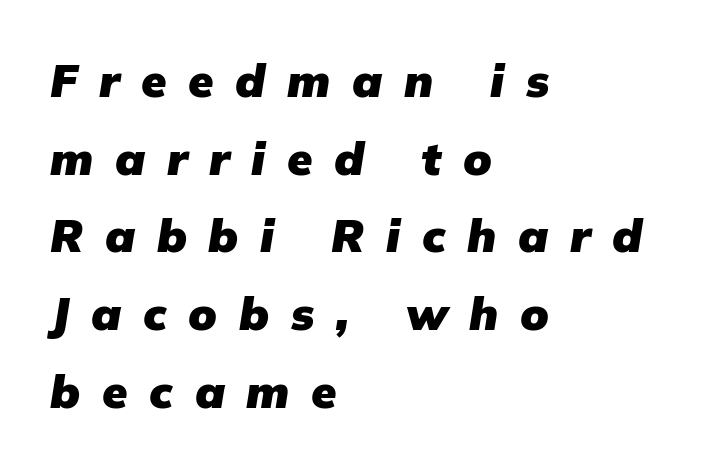
The image shows 46 px heavy type, italic (leaning right); set left-aligned, normal line spacing (1.69x), unusually wide letter spacing (+0.47 em), not underlined; low stroke contrast and a medium x-height.
